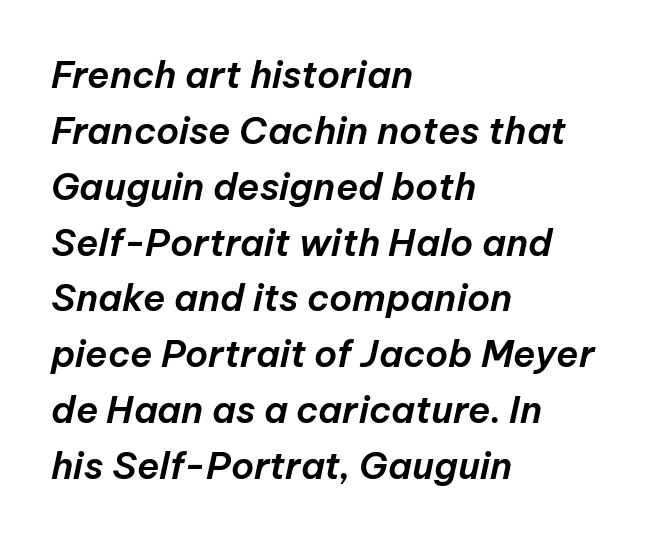
Yep, that's italic — everything's leaning. Think of a printed novel: that variable character pitch is what you see here. How are the letters spaced? Ordinarily, with no added tracking. Regular leading. Check under the words: just untouched page.
